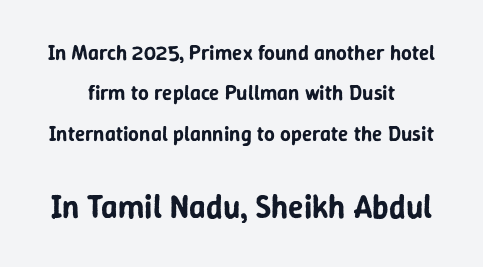
Q: Is the text italic (slanted)? A: No, it is upright.
Q: Is the typeface a serif or a sans-serif typeface? A: Sans-serif.
Q: Is the text underlined? A: No.
Q: How is the paragraph aligned? A: Centered.
Q: Is the spacing between letters normal or unusually wide? A: Normal.
Q: Is the spacing between lines tight, normal or loose? A: Loose.
Q: Which block of text is set in a larger size, the first (top) or the second (bottom)? A: The second (bottom) one.
Q: Width (condensed, normal, or wide)? A: Normal.
Q: Stroke contrast? A: Low.
Q: x-height? A: Medium.
Q: Monospaced? A: No.
